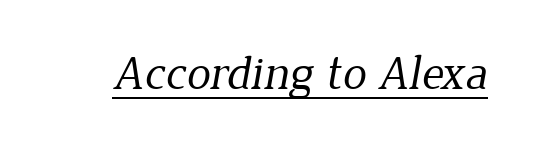
Beneath each row of characters lies a ruled line. No letter is thick-stroked: the sample isn't bold. Here the designer chose a conventional face with non-uniform glyph widths. You can tell from the footed stems that serif type was used. Characters follow at the spacing the type designer built in.
